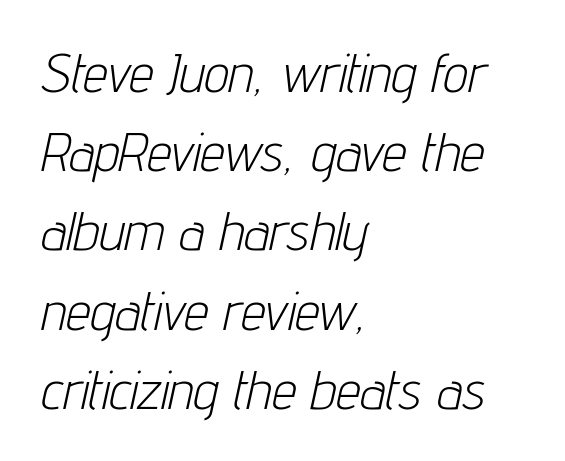
Compared with typical body copy, the letter spacing here is the same. Is the block centered? No — it sits flush against the left margin. The strokes carry an ordinary text weight at most. Proportional: the letters do not fall into vertical columns. Slanted lettering throughout.
